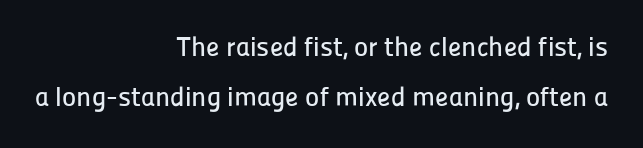
The image shows 27 px text type, upright; set right-aligned, line spacing 1.84x, normal letter spacing, not underlined.
